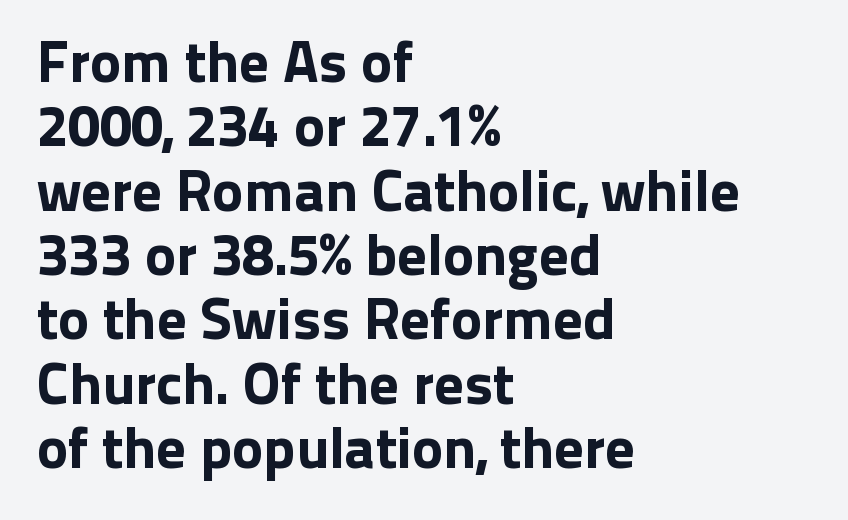
{"serif": "no", "italic": "no", "width": "normal", "stroke_contrast": "low", "x_height": "medium", "monospaced": "no", "underline": "no", "align": "left", "line_spacing": "tight", "line_spacing_ratio": 1.09, "letter_spacing": "normal", "letter_spacing_em": 0.0, "glyph_px": 59}
